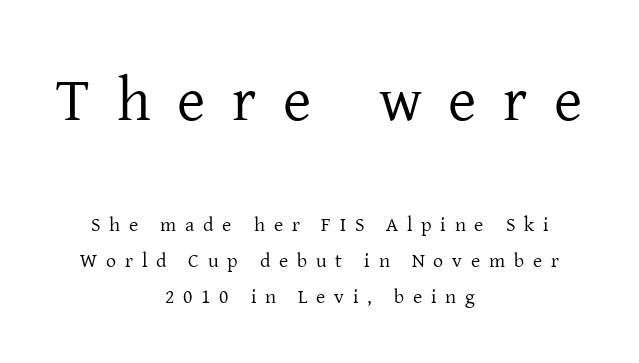
Ascenders rise straight up at ninety degrees. Compared with a flush-left layout, this one balances lines on the center instead. A typesetter would call this proportional, since set widths differ per character. Beneath every word, the page is bare. Is the stroke heavy? The answer is a plain regular-or-lighter. The face used here is rendered with a markedly widened letterfit.
